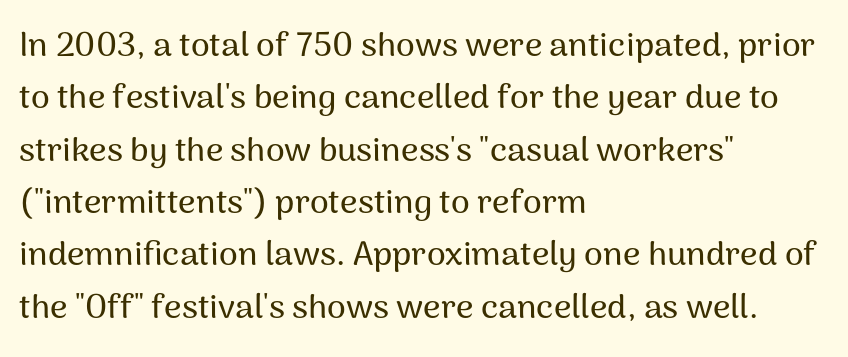
{"serif": "no", "italic": "no", "width": "normal", "stroke_contrast": "medium", "x_height": "medium", "monospaced": "no", "underline": "no", "align": "left", "line_spacing": "normal", "line_spacing_ratio": 1.54, "letter_spacing": "normal", "letter_spacing_em": 0.0, "glyph_px": 34}
